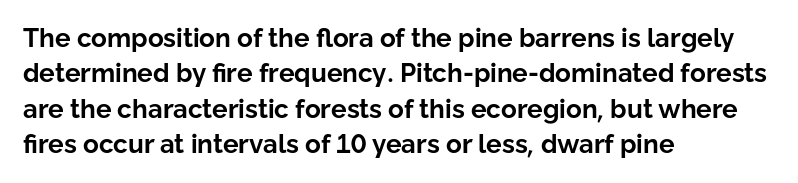
Q: Is the text bold? A: Yes.
Q: Is the text italic (slanted)? A: No, it is upright.
Q: Is the text underlined? A: No.
Q: How is the paragraph aligned? A: Left-aligned.
Q: Is the spacing between letters normal or unusually wide? A: Normal.
Q: Is the spacing between lines tight, normal or loose? A: Normal.
